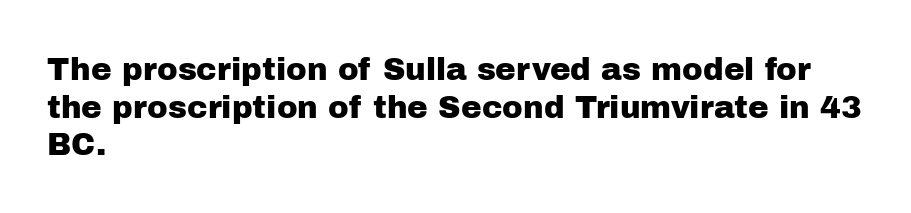
The image shows 31 px sans-serif type, upright; set left-aligned, line spacing 1.21x, normal letter spacing, not underlined; low stroke contrast and a medium x-height.
